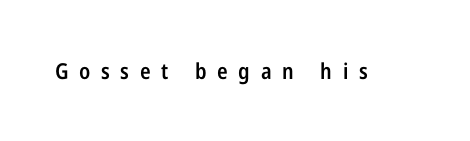
The image shows 22 px text type, upright; set unusually wide letter spacing (+0.48 em), not underlined.
